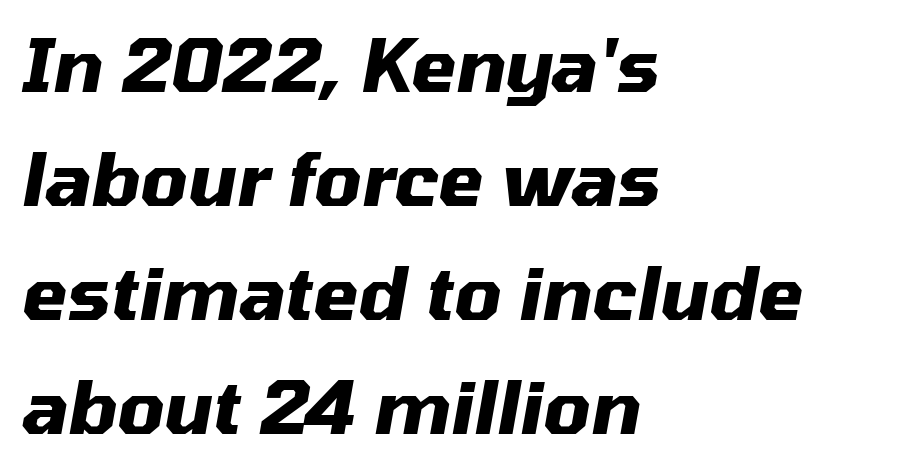
Any mark beneath the type? The region is blank. Summary of weight: heavy, a full bold. The block of text has a typical density, with ordinary space between rows. This sample uses an oblique cut, with every glyph tilted off the vertical. The rendering uses natural spacing where letterforms have individual widths. Short and long lines alike share a common starting point at left.
